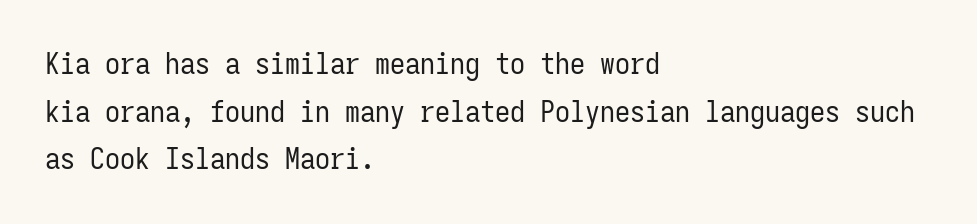
The image shows 30 px regular-weight, condensed sans-serif type, upright, monospaced; set left-aligned, normal line spacing (1.59x), normal letter spacing, not underlined; low stroke contrast and a medium x-height.
